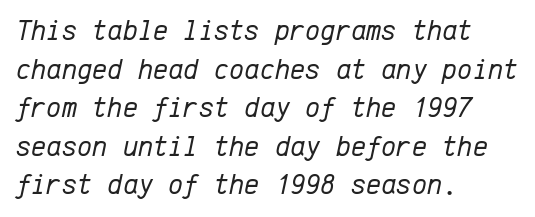
The image shows 29 px regular-weight type, italic (leaning right), monospaced; set left-aligned, normal line spacing (1.33x), normal letter spacing, not underlined; low stroke contrast and a medium x-height.
